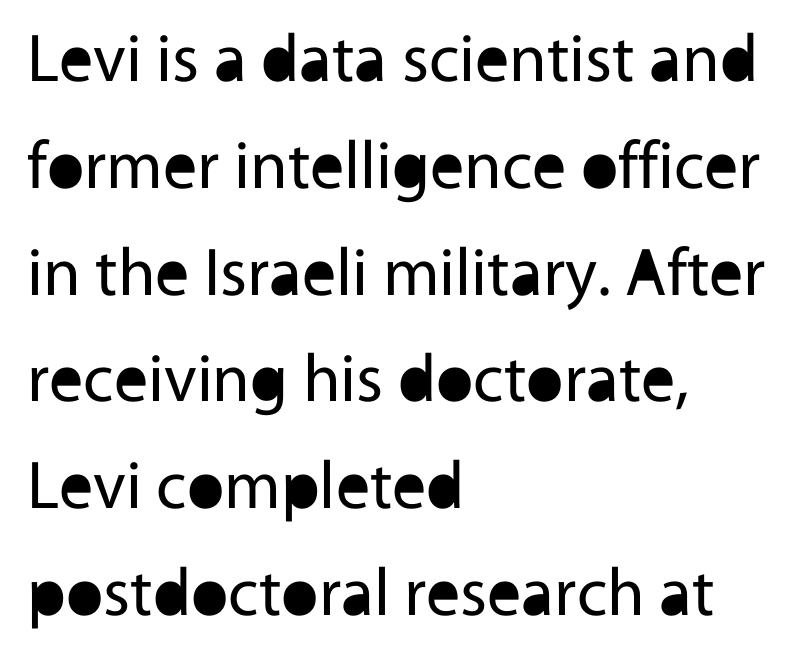
Weight: in the light-to-regular range. The rendering uses natural spacing where letterforms have individual widths. Each new line begins a customary step beneath the previous one. Just letters on the line, the space beneath them empty. This rendering leaves character spacing at its baseline value.
